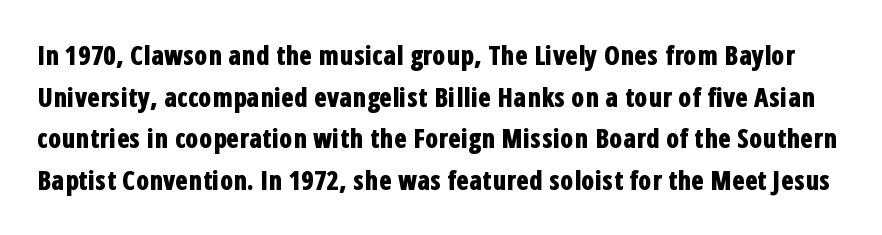
Nobody drew a line under any word here. What stands out about the letter spacing? Nothing — it is the standard amount. The font's upright variant was chosen for this text. In terms of weight, the rendering is a true, heavy bold. This sample keeps an unexceptional amount of space between lines.
